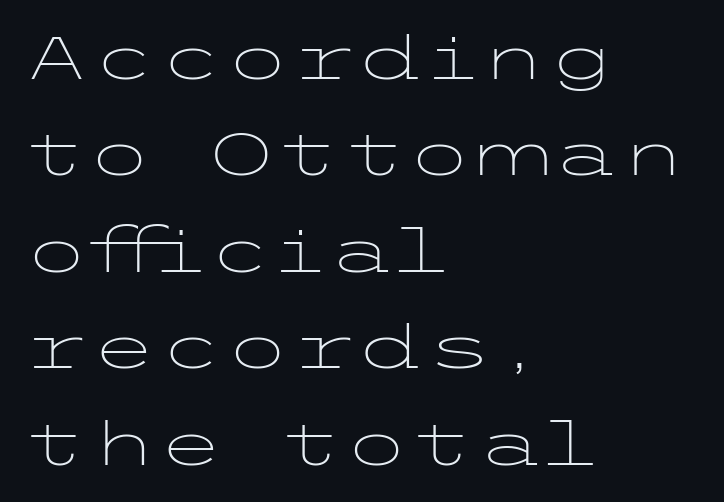
Q: Is the text bold? A: No.
Q: Is the text italic (slanted)? A: No, it is upright.
Q: Is the typeface a serif or a sans-serif typeface? A: Sans-serif.
Q: Is the text underlined? A: No.
Q: How is the paragraph aligned? A: Left-aligned.
Q: Is the spacing between letters normal or unusually wide? A: Normal.
Q: Is the spacing between lines tight, normal or loose? A: Normal.
Q: Width (condensed, normal, or wide)? A: Wide.
Q: Stroke contrast? A: Low.
Q: x-height? A: Medium.
